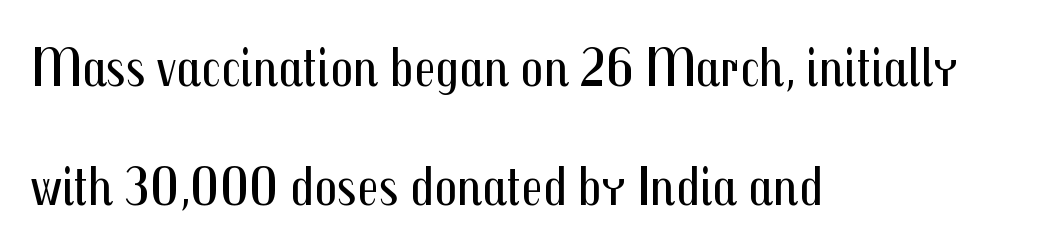
The image shows 56 px regular-weight, condensed sans-serif type, upright; set left-aligned, loose line spacing (2.13x), normal letter spacing, not underlined; medium stroke contrast and a medium x-height.
